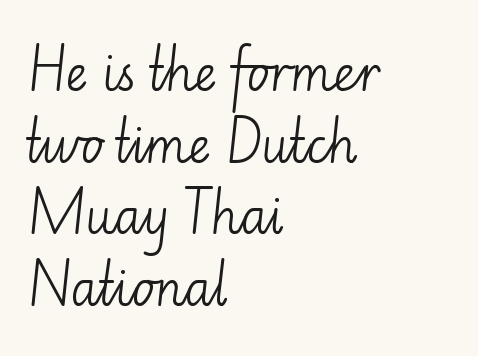
The image shows 48 px light sans-serif type; set left-aligned, normal line spacing (1.49x), normal letter spacing, not underlined; low stroke contrast and a small x-height.
